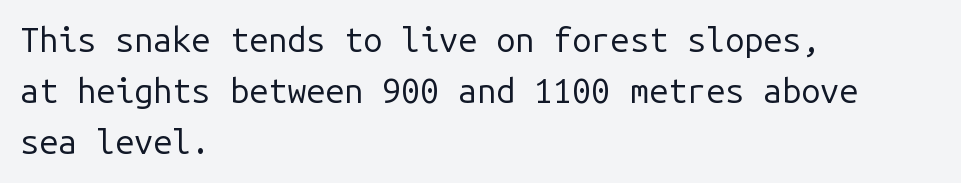
The image shows 34 px regular-weight sans-serif type, upright, monospaced; set left-aligned, normal line spacing (1.5x), normal letter spacing, not underlined; low stroke contrast and a medium x-height.
